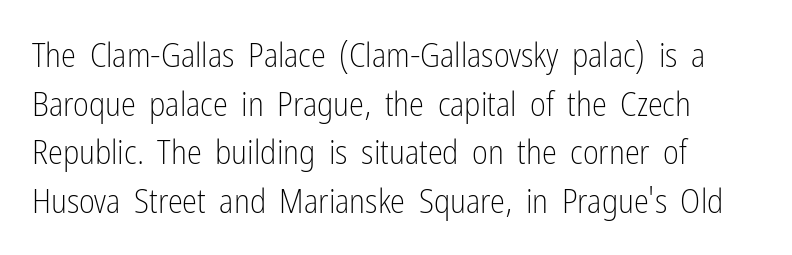
{"serif": "no", "italic": "no", "bold": "no", "weight": "light", "width": "condensed", "stroke_contrast": "low", "x_height": "medium", "monospaced": "no", "underline": "no", "align": "left", "line_spacing": "normal", "line_spacing_ratio": 1.43, "letter_spacing": "normal", "letter_spacing_em": 0.0, "glyph_px": 34}
